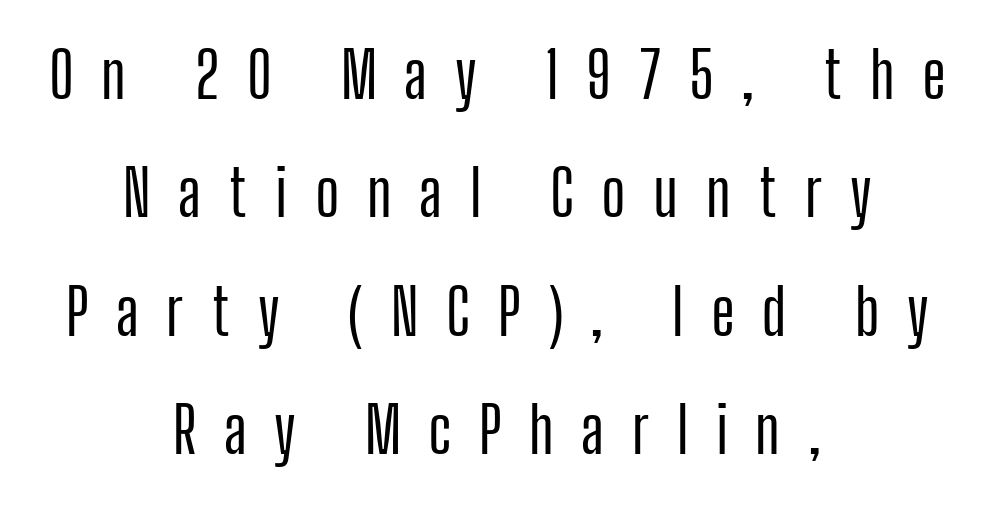
The image shows 64 px condensed sans-serif type, upright; set centered, line spacing 1.85x, unusually wide letter spacing (+0.43 em), not underlined; low stroke contrast and a medium x-height.
